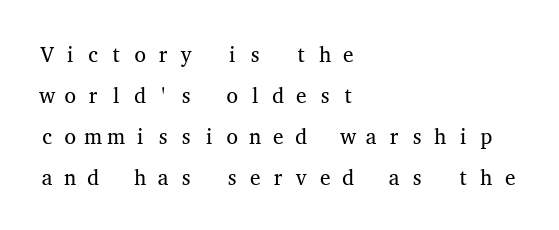
The image shows 21 px text type, upright; set left-aligned, loose line spacing (1.95x), unusually wide letter spacing (+0.32 em), not underlined.
